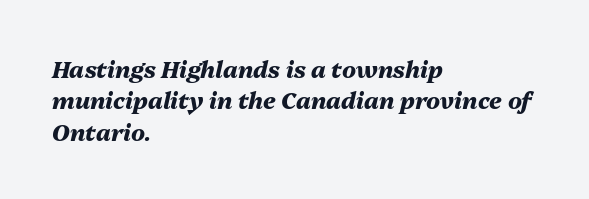
{"italic": "yes", "lean": "right", "slant_degrees": 13, "bold": "yes", "underline": "no", "align": "left", "line_spacing": "normal", "line_spacing_ratio": 1.36, "letter_spacing": "normal", "letter_spacing_em": 0.0, "glyph_px": 23}
